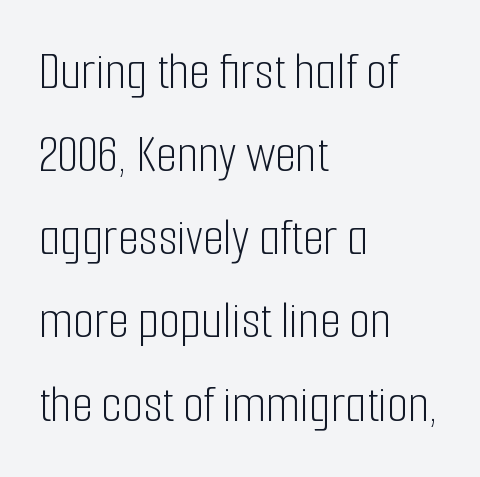
Which margin do the lines hug? The left one — the right edge is uneven. The specimen omits any rule beneath the text block's lines. These lines were composed using upright roman letters. Each new line begins a customary step beneath the previous one. Examine the stroke ends and you'll find no serifs. Note the varied advance widths — an 'i' is clearly narrower than an 'm'.
